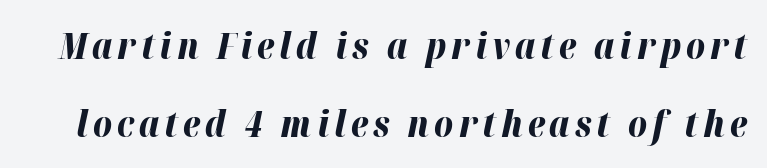
{"italic": "yes", "lean": "right", "slant_degrees": 12, "bold": "yes", "weight": "bold", "width": "normal", "stroke_contrast": "high", "x_height": "medium", "monospaced": "no", "underline": "no", "line_spacing": "loose", "line_spacing_ratio": 2.16, "glyph_px": 36}
